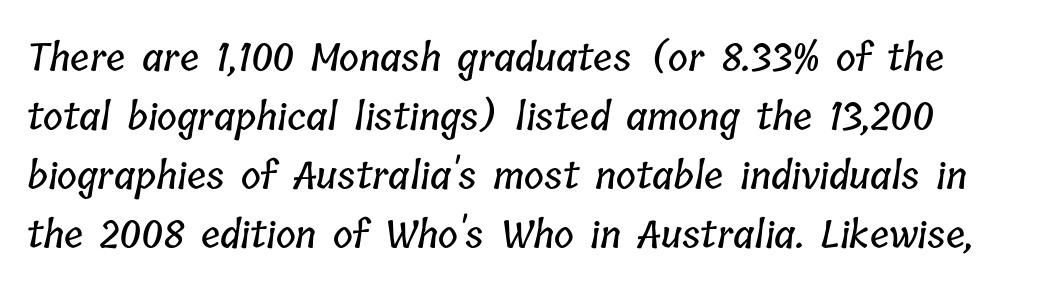
{"width": "condensed", "stroke_contrast": "low", "x_height": "medium", "monospaced": "no", "underline": "no", "line_spacing": "normal", "line_spacing_ratio": 1.55, "letter_spacing": "normal", "letter_spacing_em": 0.0, "glyph_px": 38}
